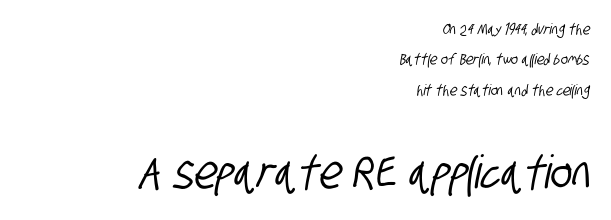
{"serif": "no", "width": "condensed", "stroke_contrast": "low", "x_height": "large", "monospaced": "no", "underline": "no", "align": "right", "line_spacing": "loose", "line_spacing_ratio": 2.03, "letter_spacing": "normal", "letter_spacing_em": 0.0, "larger_block": "second", "size_ratio": 3.07, "glyph_px": 46}
